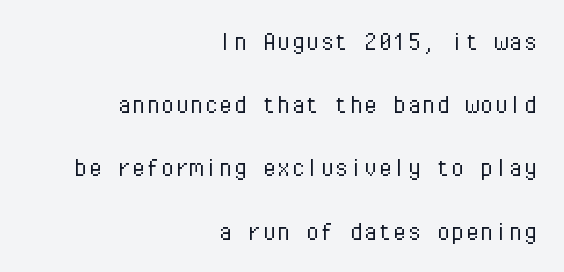
The image shows 29 px light sans-serif type, upright, monospaced; set right-aligned, loose line spacing (2.18x), normal letter spacing, not underlined; low stroke contrast and a medium x-height.
